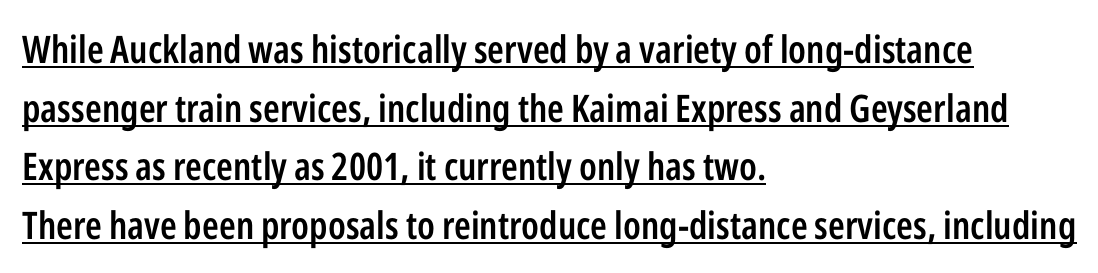
{"serif": "no", "italic": "no", "bold": "semi", "weight": "semibold", "width": "condensed", "stroke_contrast": "low", "x_height": "medium", "monospaced": "no", "underline": "yes", "align": "left", "line_spacing": "normal", "line_spacing_ratio": 1.54, "letter_spacing": "normal", "letter_spacing_em": 0.0, "glyph_px": 38}
